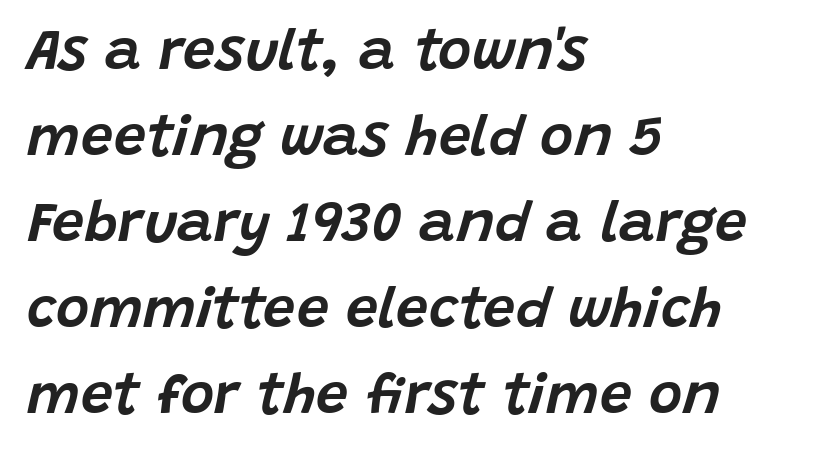
Q: Is the text italic (slanted)? A: Yes, it leans right by about 15 degrees.
Q: Is the text underlined? A: No.
Q: How is the paragraph aligned? A: Left-aligned.
Q: Is the spacing between letters normal or unusually wide? A: Normal.
Q: Is the spacing between lines tight, normal or loose? A: Normal.
Q: Width (condensed, normal, or wide)? A: Normal.
Q: Stroke contrast? A: Low.
Q: x-height? A: Large.
Q: Monospaced? A: No.
